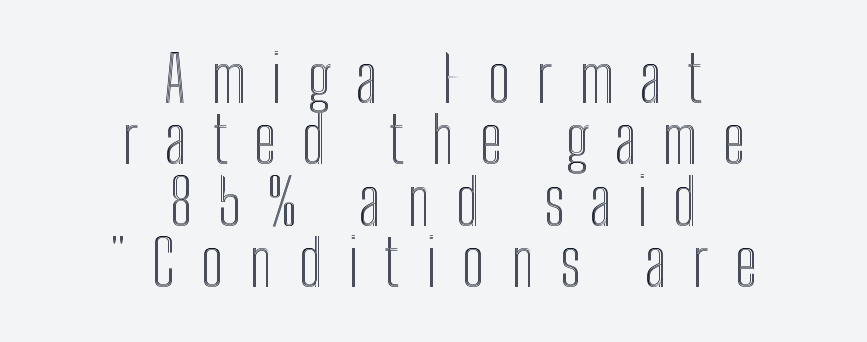
The passage shown is not underscored anywhere. No italicization has been applied; the sample stays upright. The line texture is sparse and dotted thanks to wide tracking. Notice how descenders almost collide with the ascenders below — that's tight leading.
